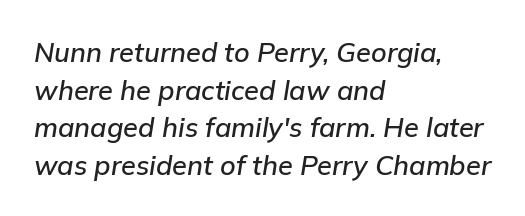
Normally led — the rows are evenly, conventionally spaced. Unmarked baselines from the first word to the last. Alignment: flush left. This rendering leaves character spacing at its baseline value.
